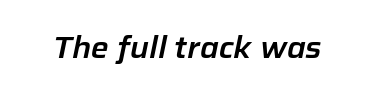
These lines are rendered in a variable-pitch font. A clean baseline with only descenders dipping below it. Observe the lean: these are italic letterforms. Tracking here is standard; glyphs follow each other at the usual distance.
